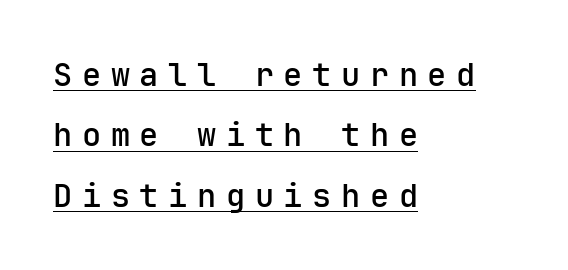
{"serif": "no", "italic": "no", "bold": "semi", "weight": "semibold", "width": "normal", "stroke_contrast": "low", "x_height": "medium", "underline": "yes", "align": "left", "line_spacing_ratio": 1.89, "letter_spacing": "wide", "letter_spacing_em": 0.3, "glyph_px": 32}
